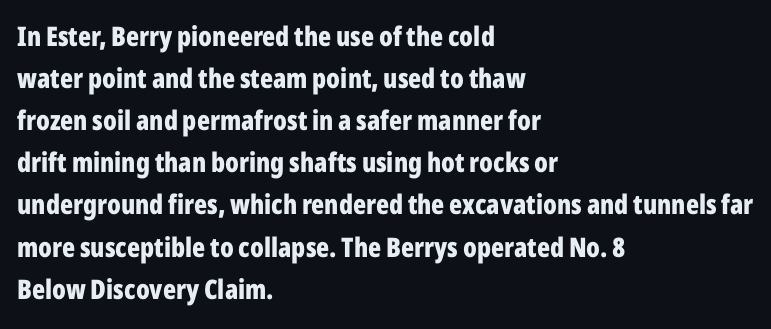
Q: Is the text bold? A: Yes.
Q: Is the text italic (slanted)? A: No, it is upright.
Q: Is the text underlined? A: No.
Q: How is the paragraph aligned? A: Left-aligned.
Q: Is the spacing between letters normal or unusually wide? A: Normal.
Q: Is the spacing between lines tight, normal or loose? A: Normal.
